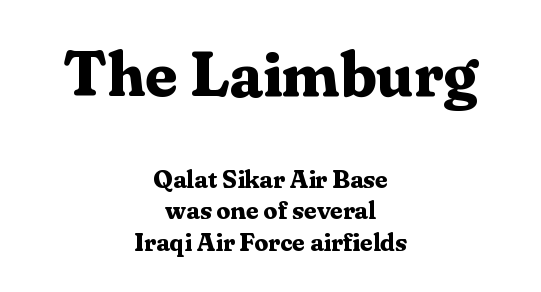
The image shows 63 px bold serif type, upright; set centered, normal line spacing (1.25x), normal letter spacing, not underlined; the first (top) block is 2.52x larger; medium stroke contrast and a medium x-height.
